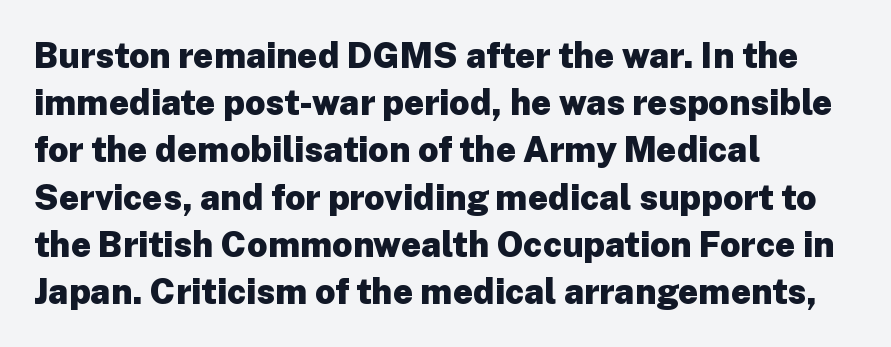
Q: Is the text bold? A: Yes.
Q: Is the text italic (slanted)? A: No, it is upright.
Q: Is the typeface a serif or a sans-serif typeface? A: Sans-serif.
Q: Is the text underlined? A: No.
Q: How is the paragraph aligned? A: Left-aligned.
Q: Is the spacing between letters normal or unusually wide? A: Normal.
Q: Is the spacing between lines tight, normal or loose? A: Normal.
Q: Width (condensed, normal, or wide)? A: Normal.
Q: Stroke contrast? A: Low.
Q: x-height? A: Medium.
Q: Monospaced? A: No.
